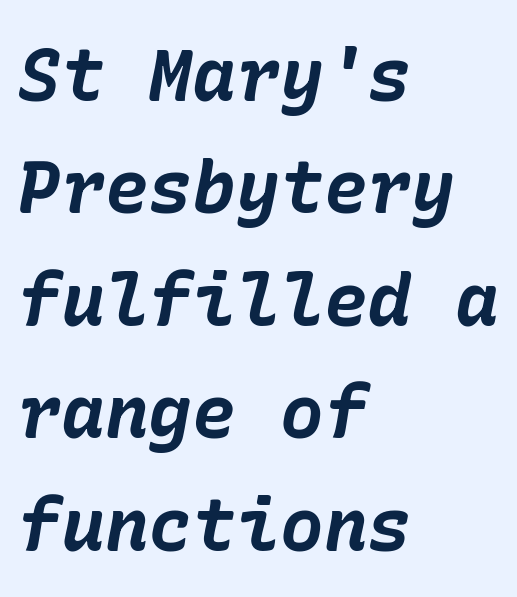
The image shows 73 px bold type, italic (leaning right); set left-aligned, normal line spacing (1.54x), normal letter spacing, not underlined; low stroke contrast and a medium x-height.
